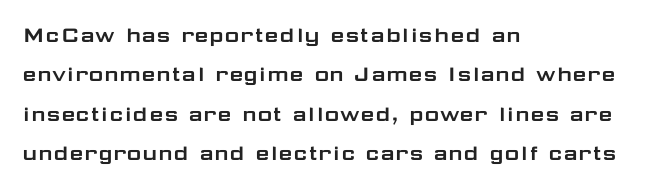
{"italic": "no", "underline": "no", "align": "left", "line_spacing": "normal", "line_spacing_ratio": 1.58, "letter_spacing": "normal", "letter_spacing_em": 0.0, "glyph_px": 25}
